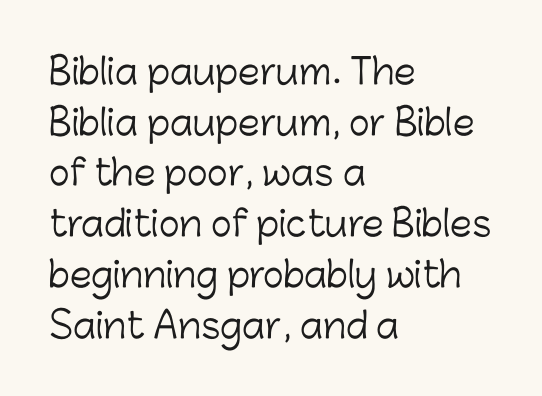
The image shows 35 px light sans-serif type, upright; set left-aligned, normal line spacing (1.45x), normal letter spacing, not underlined; low stroke contrast and a medium x-height.
